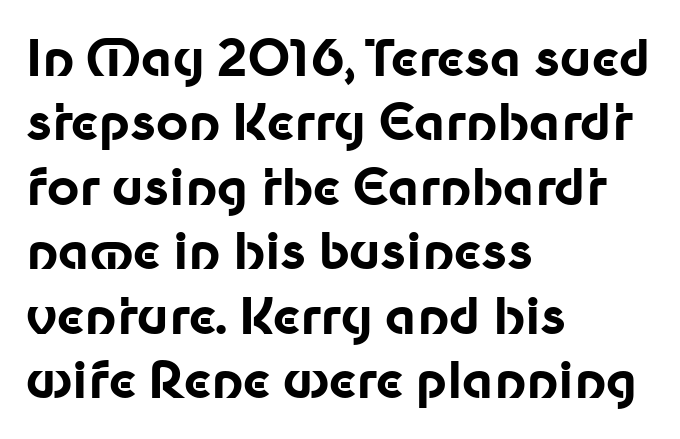
Q: Is the text bold? A: Yes.
Q: Is the text italic (slanted)? A: No, it is upright.
Q: Is the typeface a serif or a sans-serif typeface? A: Sans-serif.
Q: Is the text underlined? A: No.
Q: How is the paragraph aligned? A: Left-aligned.
Q: Is the spacing between letters normal or unusually wide? A: Normal.
Q: Is the spacing between lines tight, normal or loose? A: Normal.
Q: Width (condensed, normal, or wide)? A: Normal.
Q: Stroke contrast? A: Low.
Q: x-height? A: Medium.
Q: Monospaced? A: No.
